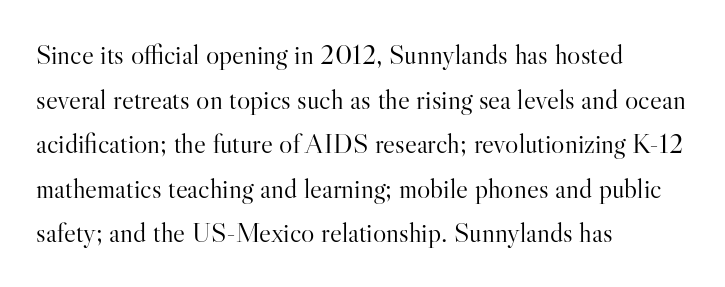
Italic: no, the glyphs are upright roman. Each line starts at the same left margin while the right side varies. Compared with a typical body face, this is equally light or lighter still. Proportional: the letters do not fall into vertical columns. A typesetter would label this face a serif.
